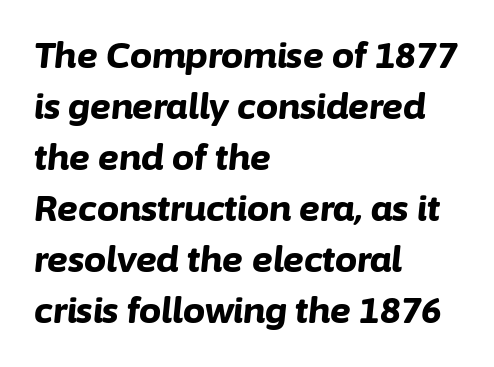
The image shows 35 px bold type, italic (leaning right); set left-aligned, normal line spacing (1.46x), normal letter spacing, not underlined; low stroke contrast and a medium x-height.
